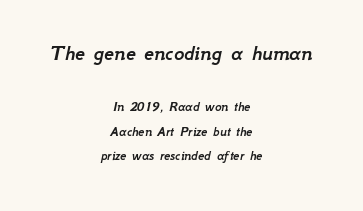
Large over small — that's the arrangement of the two blocks here. Slant detected: the letters are inclined. Short note: letters normally spaced. Letters rest on an invisible, unmarked baseline. Each line is balanced around a shared central axis.
